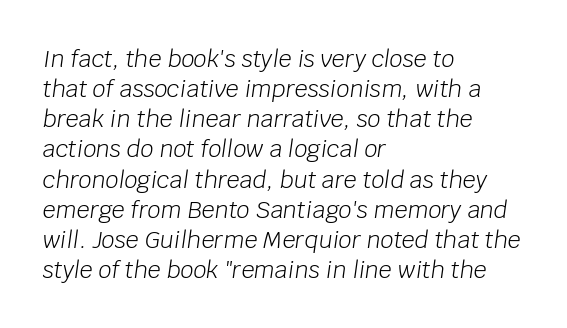
The image shows 23 px text type, italic (leaning right); set left-aligned, normal line spacing (1.31x), normal letter spacing, not underlined.
